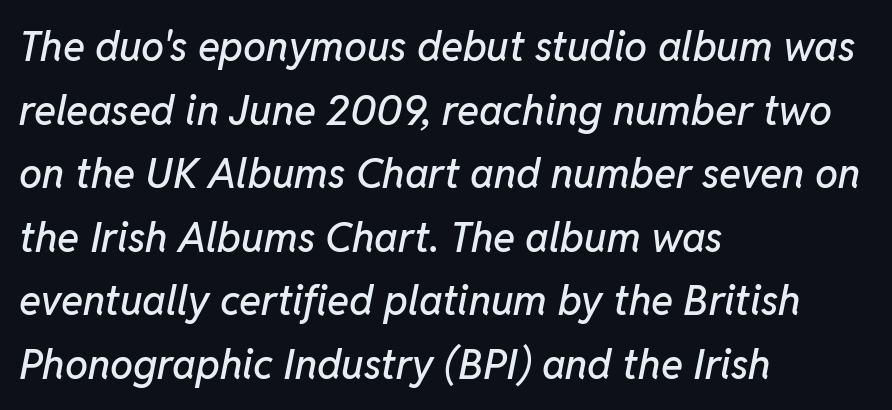
The image shows 41 px text type, italic (leaning right); set left-aligned, normal line spacing (1.55x), normal letter spacing, not underlined; low stroke contrast and a medium x-height.
